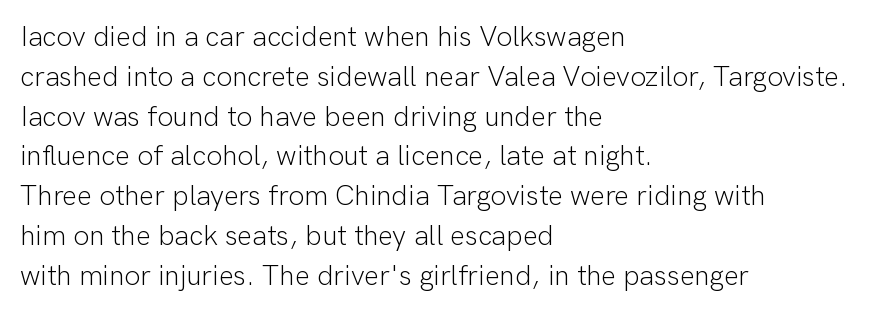
Upright lettering throughout. Compared with a centered layout, this one pins lines to the left instead. The line texture is even and compact thanks to regular tracking. Look at the bottom of the vertical strokes: they stop flat, with no serifs. The face used here is proportionally spaced, like ordinary book or web type. Summary of weight: not heavy and not bold.
